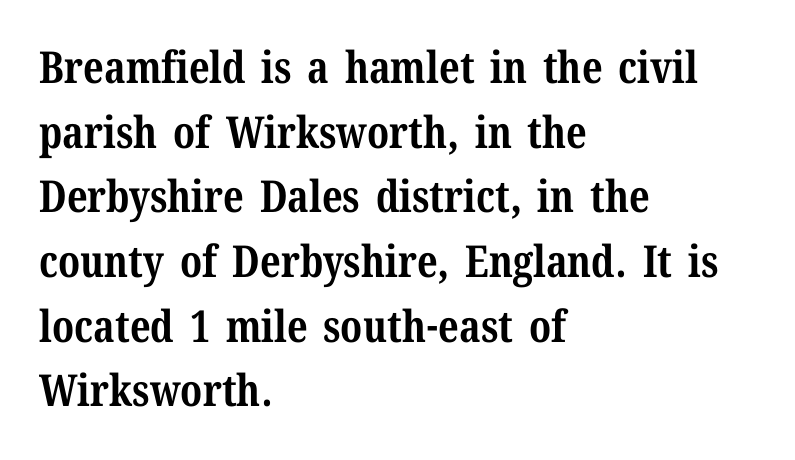
Looks like regular typesetting: each glyph gets only the width it needs. Visually the block forms a straight wall on the left and a jagged coastline on the right. Small tapered or slab feet sit at the stroke ends, so this counts as serif. Upright lettering throughout. The space beneath each line is pristine and unruled.
